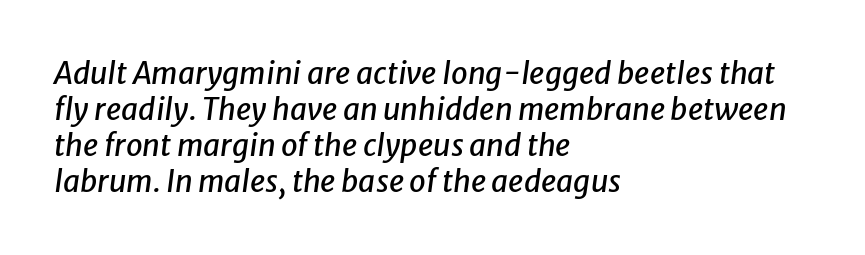
The text carries the slant typical of an italic or oblique font. Unmarked baselines from the first word to the last. Think of a printed novel: that variable character pitch is what you see here. The rag falls on the right side of this text block. The type is set solid horizontally, with unmodified tracking.
